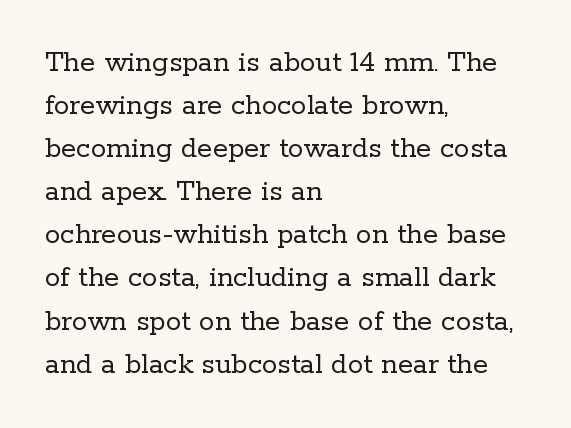
The image shows 31 px regular-weight serif type, upright; set left-aligned, normal line spacing (1.39x), normal letter spacing, not underlined; low stroke contrast and a medium x-height.
